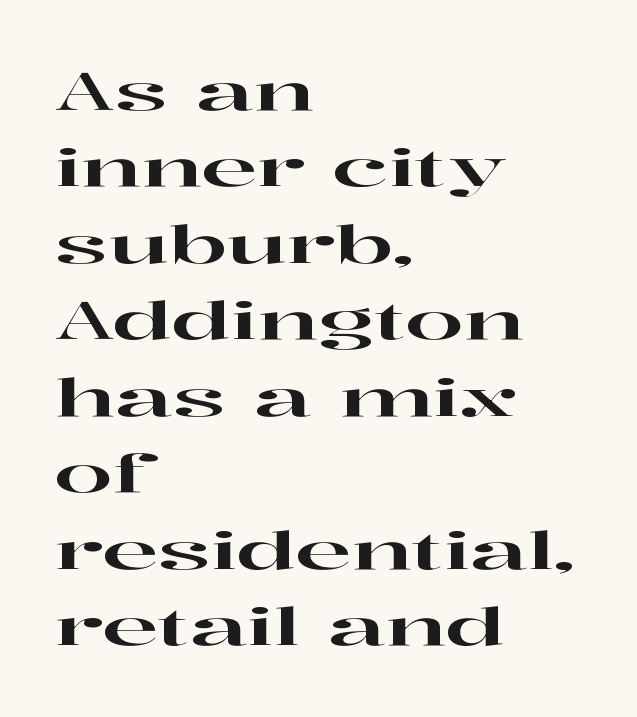
Q: Is the text italic (slanted)? A: No, it is upright.
Q: Is the typeface a serif or a sans-serif typeface? A: Serif.
Q: Is the text underlined? A: No.
Q: How is the paragraph aligned? A: Left-aligned.
Q: Is the spacing between letters normal or unusually wide? A: Normal.
Q: Is the spacing between lines tight, normal or loose? A: Normal.
Q: Width (condensed, normal, or wide)? A: Wide.
Q: Stroke contrast? A: High.
Q: x-height? A: Medium.
Q: Monospaced? A: No.
